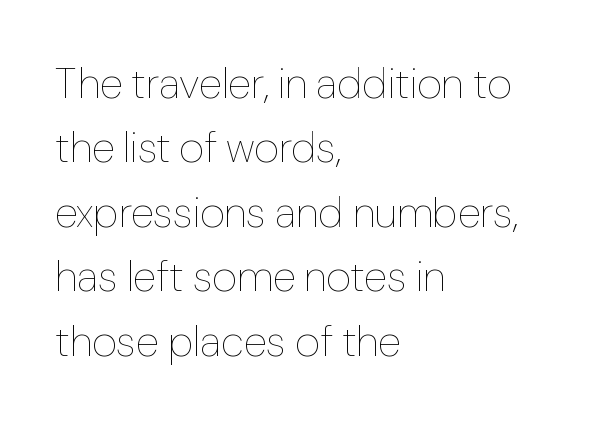
{"italic": "no", "bold": "no", "weight": "thin", "width": "normal", "stroke_contrast": "low", "x_height": "medium", "monospaced": "no", "underline": "no", "align": "left", "line_spacing": "normal", "line_spacing_ratio": 1.5, "letter_spacing": "normal", "letter_spacing_em": 0.0, "glyph_px": 43}
